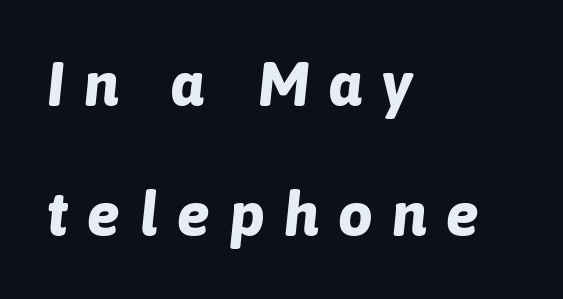
{"italic": "yes", "lean": "right", "slant_degrees": 6, "bold": "yes", "weight": "bold", "width": "normal", "stroke_contrast": "low", "x_height": "medium", "monospaced": "no", "underline": "no", "align": "left", "line_spacing": "loose", "line_spacing_ratio": 2.13, "letter_spacing": "wide", "letter_spacing_em": 0.32, "glyph_px": 61}
